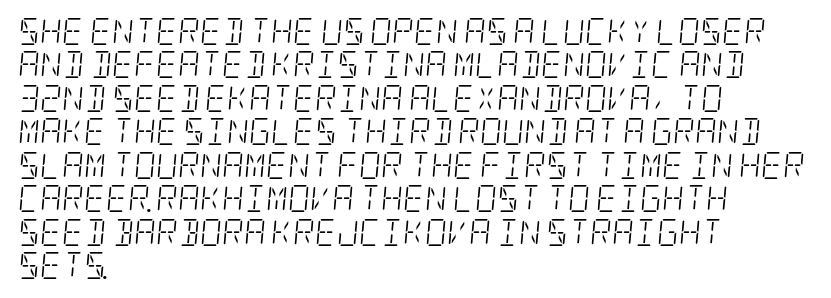
Does the copy run flush right? No — it runs flush left. The space directly below the letters is spotless. Spacing between characters is what you'd get straight out of the box. Quick note: italic.
